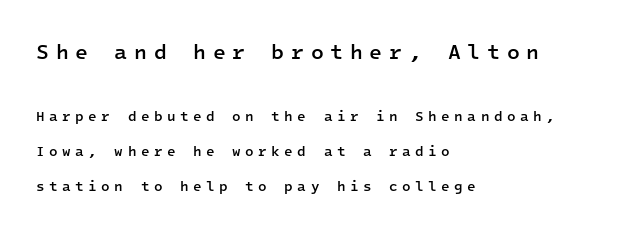
This sample trades compactness for vertical openness between lines. The glyphs are unaccompanied by any horizontal stroke below them. Reading top to bottom, the characters get smaller at the block break. A roman cut, with each character standing at attention. Semibold letterforms, between regular and bold. This sample uses expanded letter spacing, leaving extra air between glyphs.
